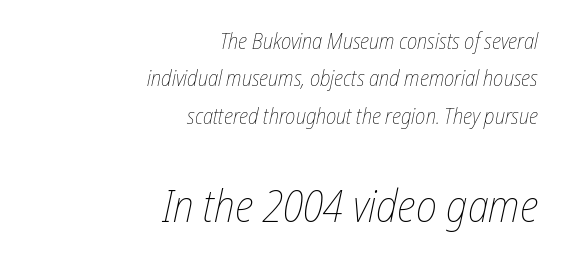
Q: Is the text bold? A: No.
Q: Is the text italic (slanted)? A: Yes, it leans right by about 12 degrees.
Q: Is the text underlined? A: No.
Q: How is the paragraph aligned? A: Right-aligned.
Q: Is the spacing between letters normal or unusually wide? A: Normal.
Q: Is the spacing between lines tight, normal or loose? A: Normal.
Q: Which block of text is set in a larger size, the first (top) or the second (bottom)? A: The second (bottom) one.
Q: Width (condensed, normal, or wide)? A: Condensed.
Q: Stroke contrast? A: Low.
Q: x-height? A: Medium.
Q: Monospaced? A: No.
